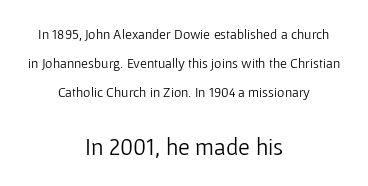
The image shows 24 px text type, upright; set centered, loose line spacing (2.06x), normal letter spacing, not underlined; the second (bottom) block is 1.71x larger.
